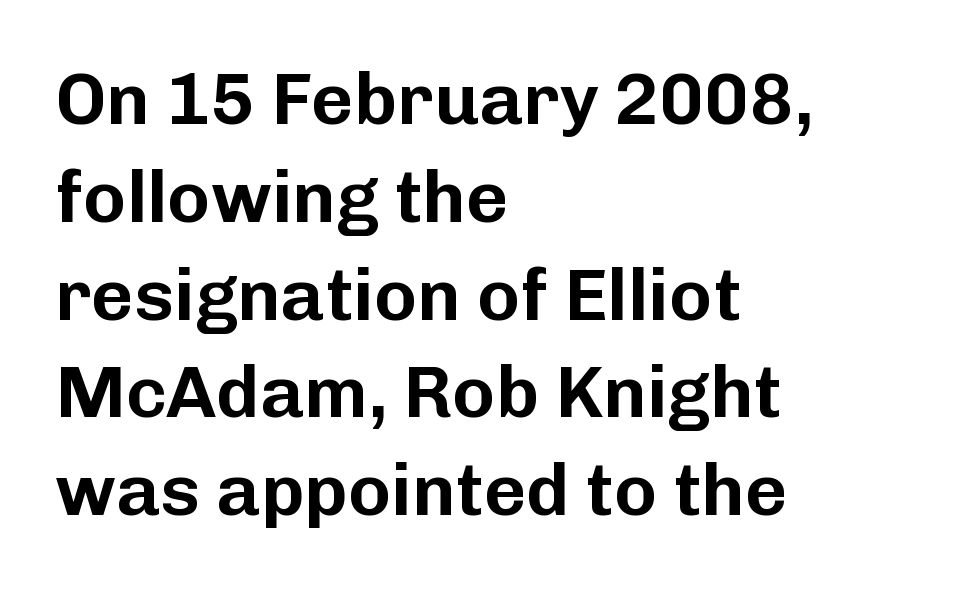
Q: Is the text italic (slanted)? A: No, it is upright.
Q: Is the typeface a serif or a sans-serif typeface? A: Sans-serif.
Q: Is the text underlined? A: No.
Q: How is the paragraph aligned? A: Left-aligned.
Q: Is the spacing between letters normal or unusually wide? A: Normal.
Q: Is the spacing between lines tight, normal or loose? A: Normal.
Q: Width (condensed, normal, or wide)? A: Normal.
Q: Stroke contrast? A: Low.
Q: x-height? A: Medium.
Q: Monospaced? A: No.
